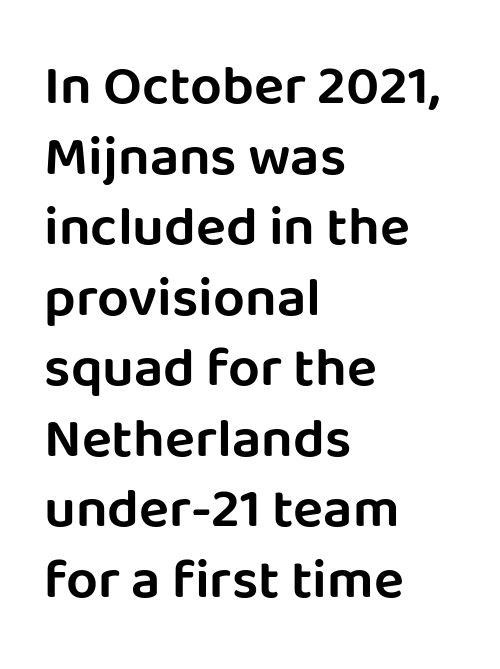
{"serif": "no", "italic": "no", "width": "normal", "stroke_contrast": "low", "x_height": "large", "monospaced": "no", "underline": "no", "align": "left", "line_spacing": "normal", "line_spacing_ratio": 1.26, "letter_spacing": "normal", "letter_spacing_em": 0.0, "glyph_px": 56}
